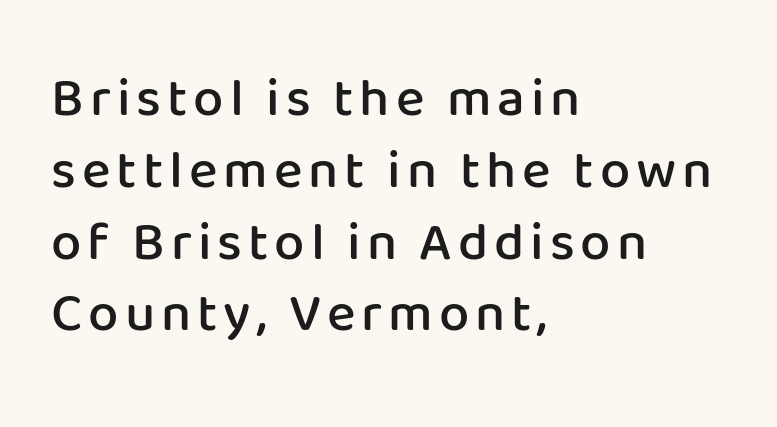
{"serif": "no", "italic": "no", "bold": "semi", "weight": "semibold", "width": "normal", "stroke_contrast": "low", "x_height": "medium", "monospaced": "no", "underline": "no", "align": "left", "line_spacing": "normal", "line_spacing_ratio": 1.33, "glyph_px": 54}
